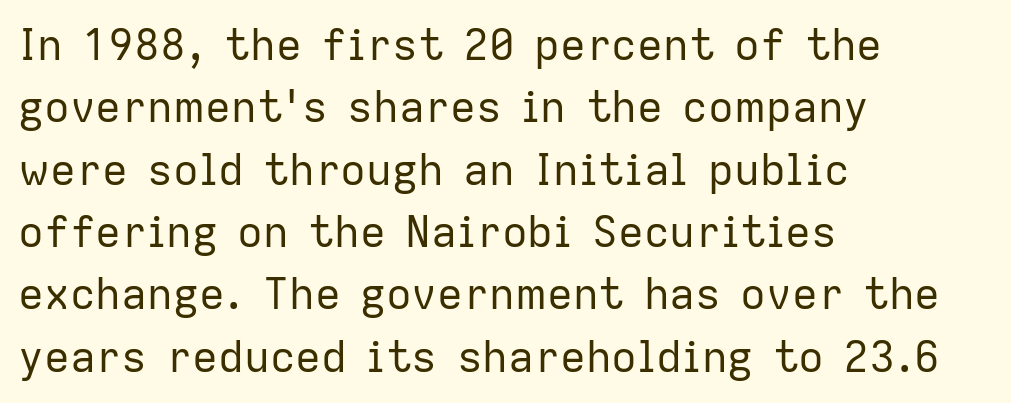
Q: Is the text bold? A: No.
Q: Is the text italic (slanted)? A: No, it is upright.
Q: Is the typeface a serif or a sans-serif typeface? A: Sans-serif.
Q: Is the text underlined? A: No.
Q: How is the paragraph aligned? A: Left-aligned.
Q: Is the spacing between letters normal or unusually wide? A: Normal.
Q: Is the spacing between lines tight, normal or loose? A: Normal.
Q: Width (condensed, normal, or wide)? A: Normal.
Q: Stroke contrast? A: Low.
Q: x-height? A: Medium.
Q: Monospaced? A: No.
